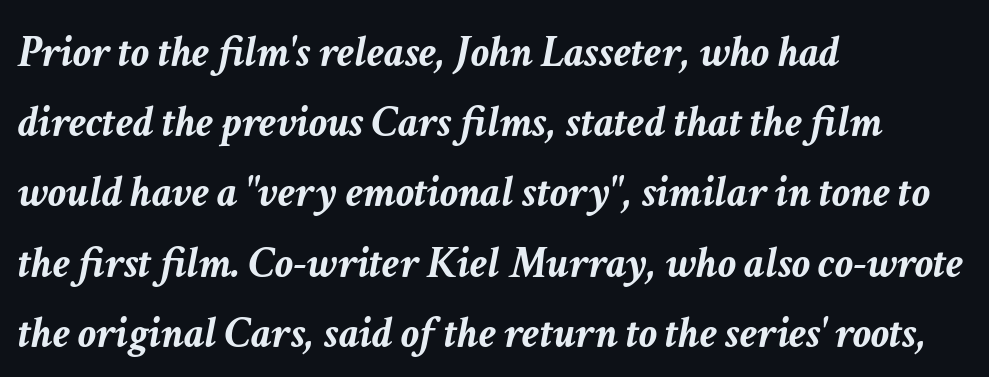
{"italic": "yes", "lean": "right", "slant_degrees": 11, "bold": "yes", "weight": "semibold", "width": "normal", "stroke_contrast": "low", "x_height": "medium", "monospaced": "no", "underline": "no", "align": "left", "line_spacing": "normal", "line_spacing_ratio": 1.56, "letter_spacing": "normal", "letter_spacing_em": 0.0, "glyph_px": 45}
